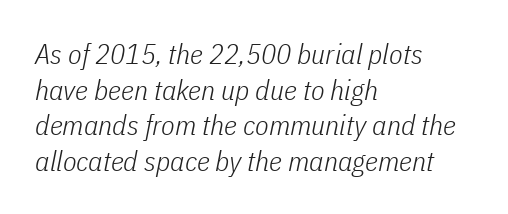
Q: Is the text bold? A: No.
Q: Is the text italic (slanted)? A: Yes, it leans right by about 11 degrees.
Q: Is the text underlined? A: No.
Q: How is the paragraph aligned? A: Left-aligned.
Q: Is the spacing between letters normal or unusually wide? A: Normal.
Q: Is the spacing between lines tight, normal or loose? A: Normal.
Q: Width (condensed, normal, or wide)? A: Condensed.
Q: Stroke contrast? A: Low.
Q: x-height? A: Medium.
Q: Monospaced? A: No.
